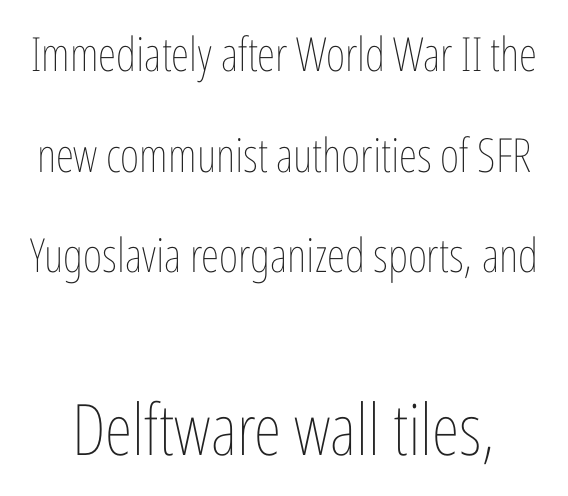
The image shows 71 px thin, condensed type, upright; set loose line spacing (2.14x), normal letter spacing, not underlined; the second (bottom) block is 1.51x larger; low stroke contrast and a medium x-height.
